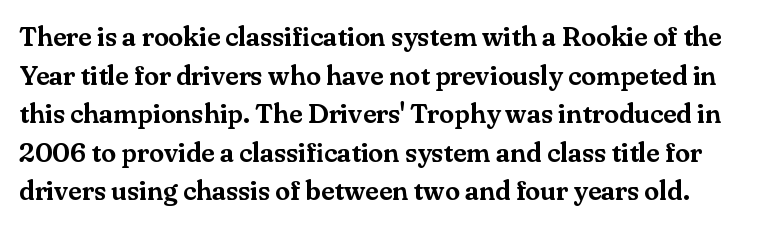
The image shows 27 px text type, upright; set normal line spacing (1.43x), normal letter spacing, not underlined.
